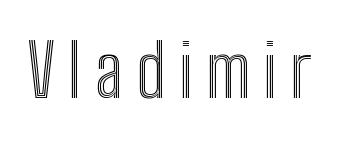
Q: Is the text italic (slanted)? A: No, it is upright.
Q: Is the text underlined? A: No.
Q: Width (condensed, normal, or wide)? A: Condensed.
Q: x-height? A: Medium.
Q: Monospaced? A: No.
